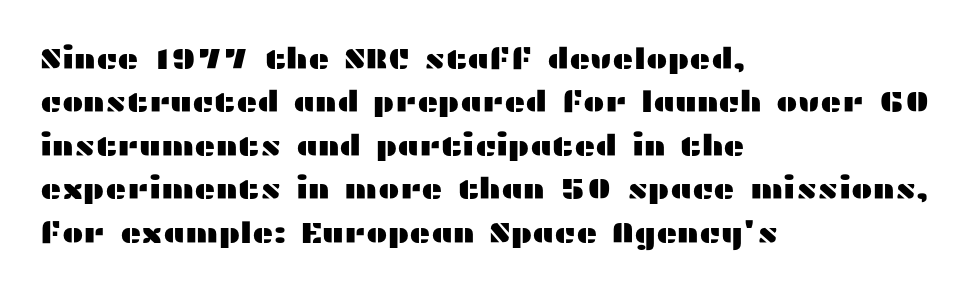
Q: Is the text italic (slanted)? A: No, it is upright.
Q: Is the typeface a serif or a sans-serif typeface? A: Sans-serif.
Q: Is the text underlined? A: No.
Q: How is the paragraph aligned? A: Left-aligned.
Q: Is the spacing between letters normal or unusually wide? A: Normal.
Q: Is the spacing between lines tight, normal or loose? A: Normal.
Q: Width (condensed, normal, or wide)? A: Wide.
Q: Stroke contrast? A: Medium.
Q: x-height? A: Medium.
Q: Monospaced? A: No.
